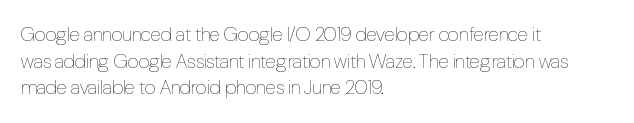
Q: Is the text bold? A: No.
Q: Is the text italic (slanted)? A: No, it is upright.
Q: Is the text underlined? A: No.
Q: How is the paragraph aligned? A: Left-aligned.
Q: Is the spacing between letters normal or unusually wide? A: Normal.
Q: Is the spacing between lines tight, normal or loose? A: Normal.
